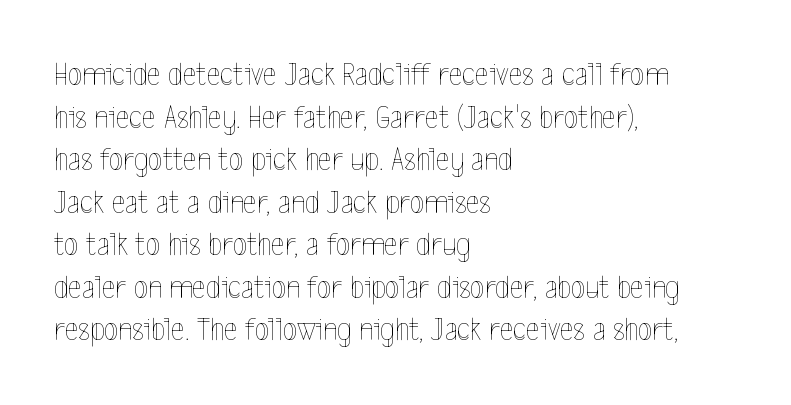
The image shows 33 px thin, condensed type, upright; set left-aligned, normal line spacing (1.29x), normal letter spacing, not underlined; a medium x-height.
